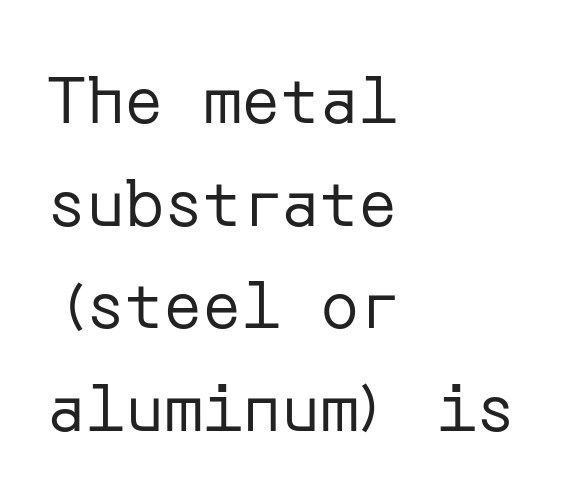
{"serif": "no", "italic": "no", "bold": "no", "weight": "regular", "width": "normal", "stroke_contrast": "low", "x_height": "medium", "underline": "no", "align": "left", "line_spacing": "normal", "line_spacing_ratio": 1.58, "letter_spacing": "normal", "letter_spacing_em": 0.0, "glyph_px": 65}
